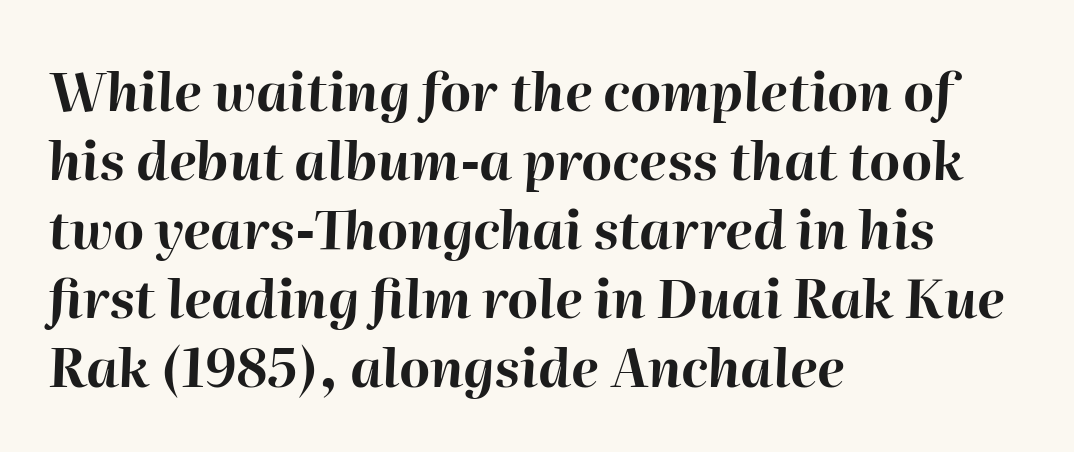
Q: Is the text bold? A: Yes.
Q: Is the text italic (slanted)? A: Yes, it leans right by about 2 degrees.
Q: Is the text underlined? A: No.
Q: How is the paragraph aligned? A: Left-aligned.
Q: Is the spacing between letters normal or unusually wide? A: Normal.
Q: Is the spacing between lines tight, normal or loose? A: Normal.
Q: Width (condensed, normal, or wide)? A: Normal.
Q: Stroke contrast? A: High.
Q: x-height? A: Medium.
Q: Monospaced? A: No.
